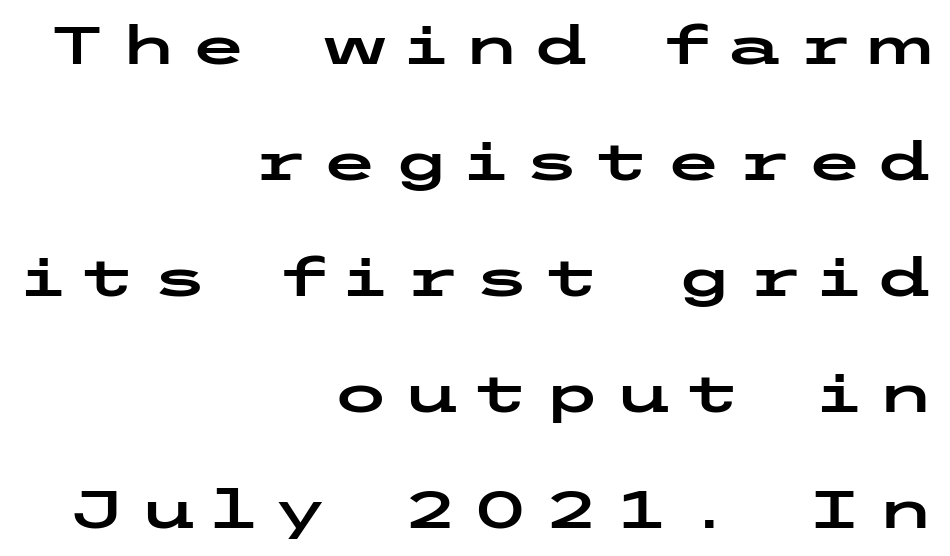
Unlike a traditional serif, this face leaves its strokes unadorned. Vertically, the passage feels expansive, rows floating well apart. This is the regular roman posture of the typeface. Short and long lines alike share a common ending point at right. Words float on clear page, feet unadorned. The type is letterspaced generously, with wide tracking.
